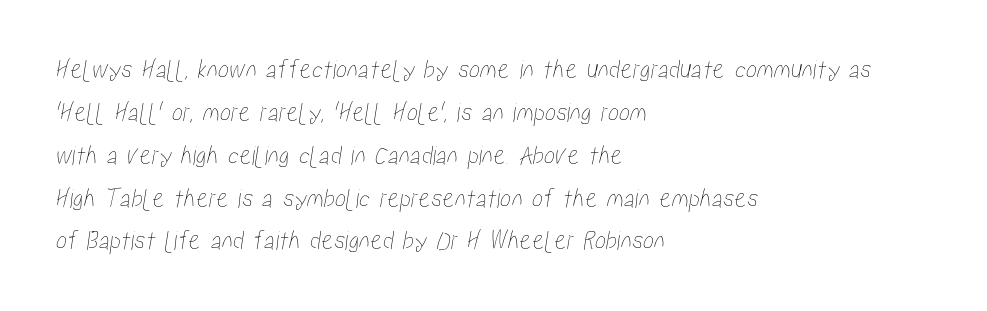
{"width": "condensed", "stroke_contrast": "low", "x_height": "medium", "monospaced": "no", "underline": "no", "align": "left", "line_spacing": "normal", "line_spacing_ratio": 1.53, "letter_spacing": "normal", "letter_spacing_em": 0.0, "glyph_px": 28}
